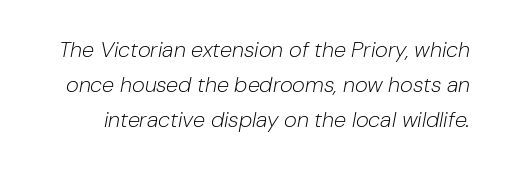
Q: Is the text bold? A: No.
Q: Is the text italic (slanted)? A: Yes, it leans right by about 10 degrees.
Q: Is the text underlined? A: No.
Q: Is the spacing between letters normal or unusually wide? A: Normal.
Q: Is the spacing between lines tight, normal or loose? A: Normal.
